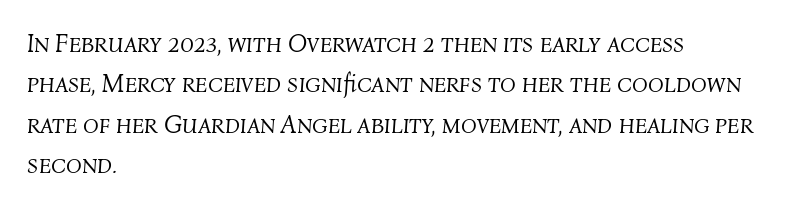
The space beneath each line is pristine and unruled. The space between consecutive lines is moderate. Each word holds together tightly as a unit, with standard inter-letter gaps. Line beginnings align vertically; line endings do not.
